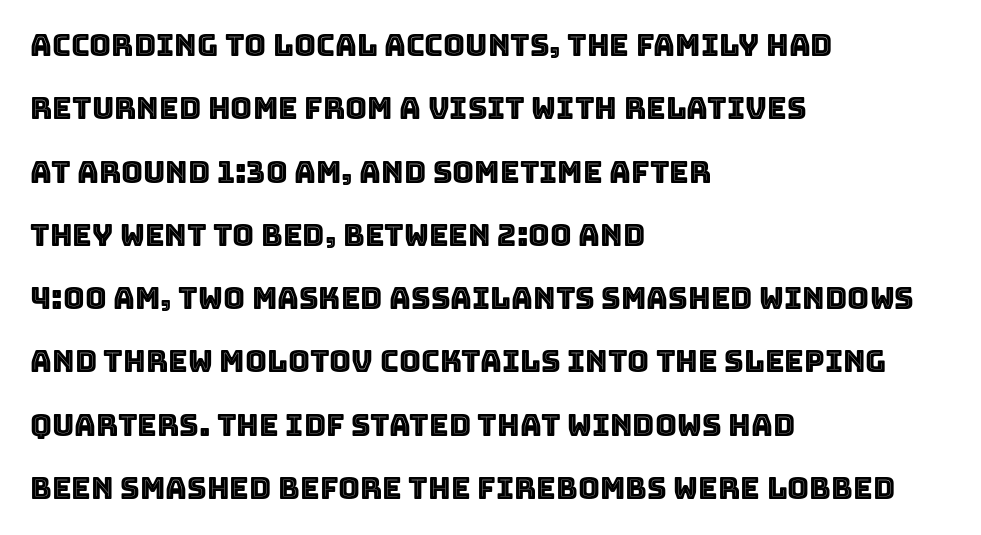
The image shows 30 px text type, upright; set left-aligned, loose line spacing (2.11x), normal letter spacing, not underlined; a large x-height.
